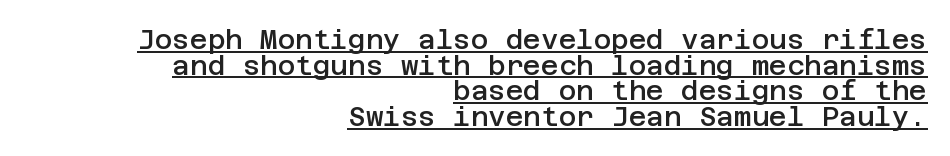
{"italic": "no", "bold": "semi", "underline": "yes", "align": "right", "line_spacing": "tight", "line_spacing_ratio": 0.95, "letter_spacing": "normal", "letter_spacing_em": 0.0, "glyph_px": 27}
